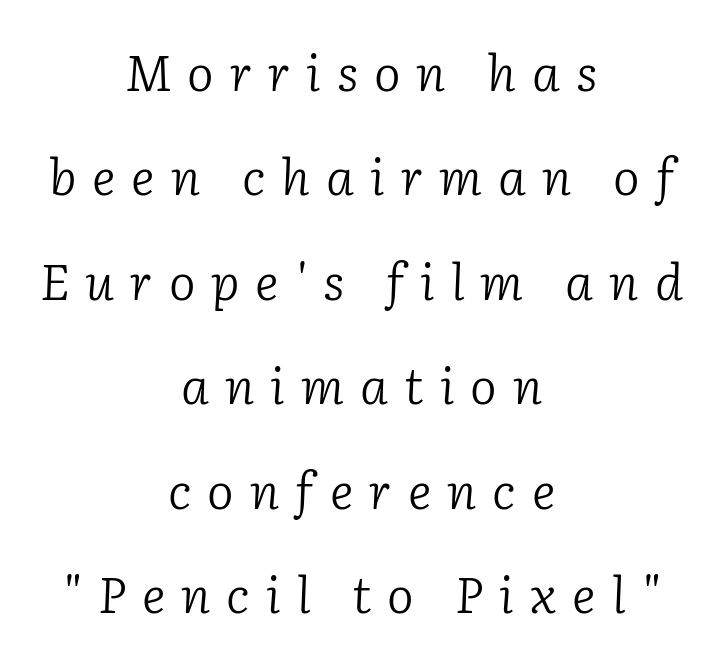
Do the characters align in a grid? No, the font is proportional. The words here are not underlined. Every row of glyphs is offset so its center matches the block's center. Summary of weight: not heavy and not bold. The passage shown leans; its letterforms are oblique. You could fit nearly another row in the gap between these rows.
